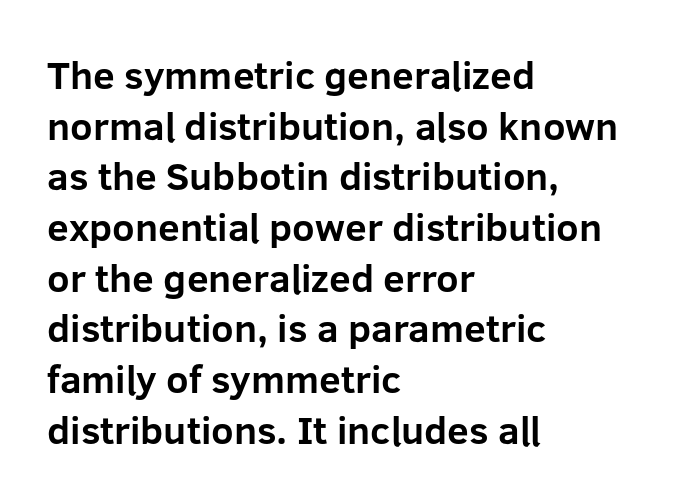
Bold? Absolutely — the strokes are thick and heavy. The designer left line spacing at the default. Looks like regular typesetting: each glyph gets only the width it needs. You could call the tracking neutral — neither tight nor loose.
